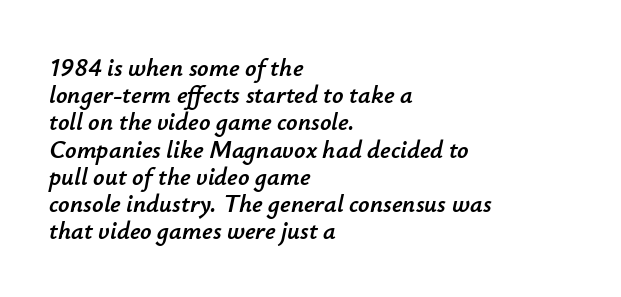
The image shows 25 px text type, italic (leaning right); set left-aligned, tight line spacing (1.09x), normal letter spacing, not underlined.
